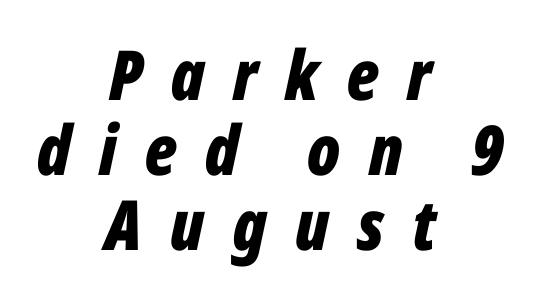
Q: Is the text bold? A: Yes.
Q: Is the text italic (slanted)? A: Yes, it leans right by about 12 degrees.
Q: Is the text underlined? A: No.
Q: How is the paragraph aligned? A: Centered.
Q: Is the spacing between letters normal or unusually wide? A: Unusually wide.
Q: Is the spacing between lines tight, normal or loose? A: Tight.
Q: Width (condensed, normal, or wide)? A: Condensed.
Q: Stroke contrast? A: Low.
Q: x-height? A: Medium.
Q: Monospaced? A: No.
